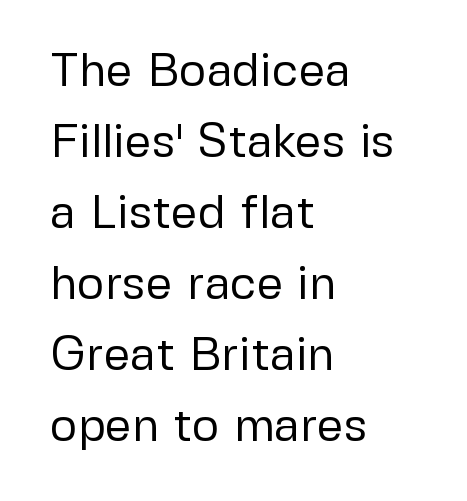
The image shows 47 px regular-weight sans-serif type, upright; set left-aligned, normal line spacing (1.51x), normal letter spacing, not underlined; low stroke contrast and a medium x-height.
